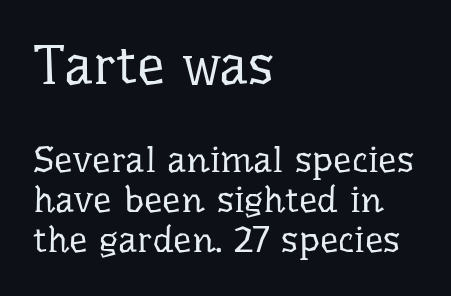
The image shows 56 px regular-weight serif type, upright; set left-aligned, tight line spacing (1.08x), normal letter spacing, not underlined; the first (top) block is 1.51x larger; low stroke contrast and a medium x-height.
